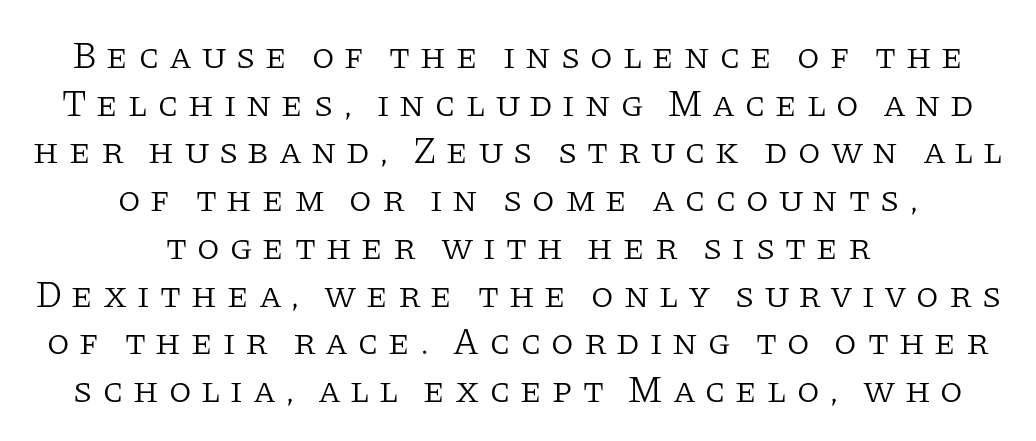
The image shows 37 px light serif type, upright; set centered, normal line spacing (1.29x), unusually wide letter spacing (+0.25 em), not underlined; low stroke contrast and a large x-height.
